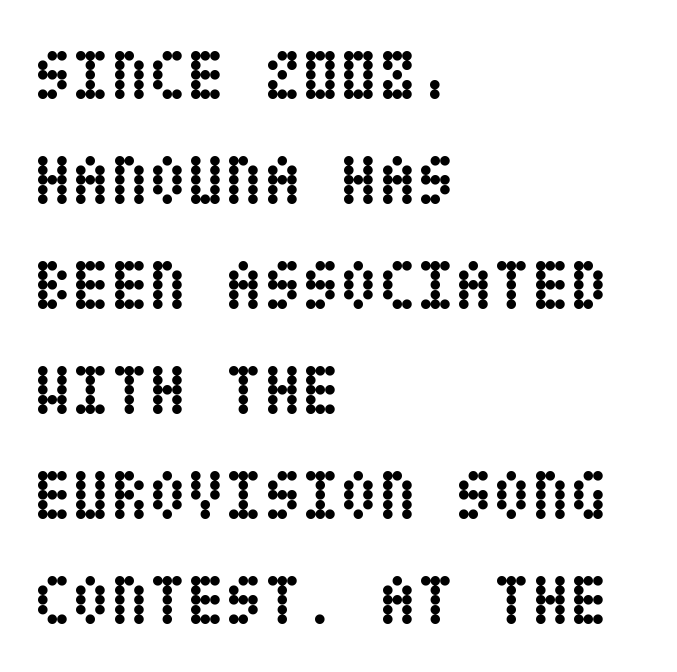
{"italic": "no", "bold": "yes", "weight": "semibold", "width": "condensed", "stroke_contrast": "low", "x_height": "large", "underline": "no", "align": "left", "line_spacing": "normal", "line_spacing_ratio": 1.5, "letter_spacing": "normal", "letter_spacing_em": 0.0, "glyph_px": 70}
